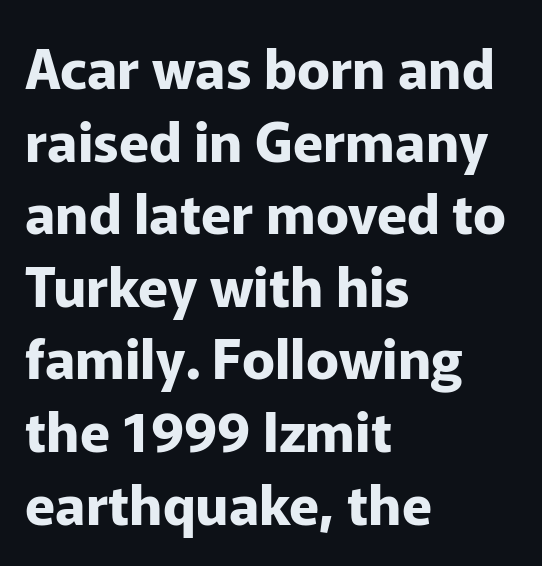
{"serif": "no", "italic": "no", "bold": "yes", "weight": "bold", "width": "normal", "stroke_contrast": "low", "x_height": "medium", "monospaced": "no", "underline": "no", "align": "left", "line_spacing": "normal", "line_spacing_ratio": 1.32, "letter_spacing": "normal", "letter_spacing_em": 0.0, "glyph_px": 55}
